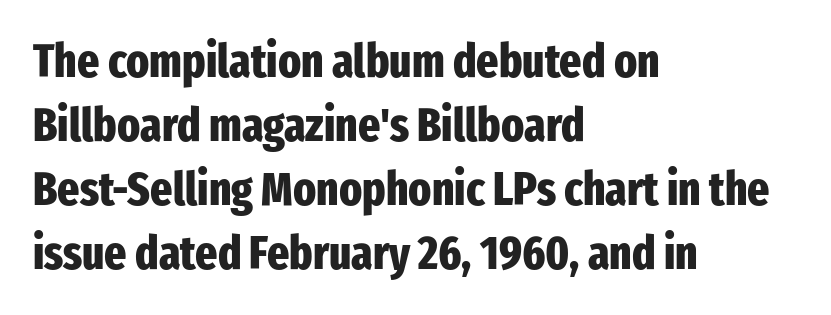
The image shows 47 px heavy, condensed sans-serif type, upright; set left-aligned, normal line spacing (1.36x), normal letter spacing, not underlined; low stroke contrast and a medium x-height.
